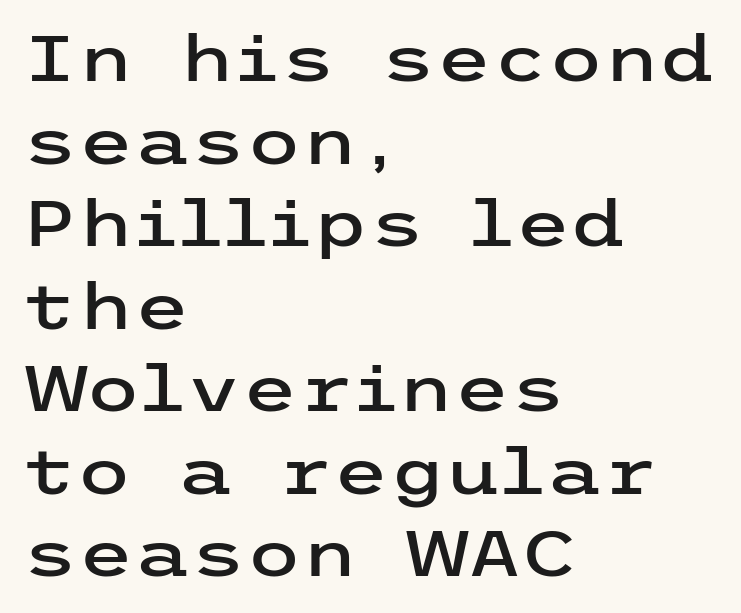
The image shows 64 px wide sans-serif type, upright; set left-aligned, normal line spacing (1.29x), normal letter spacing, not underlined; low stroke contrast and a medium x-height.
